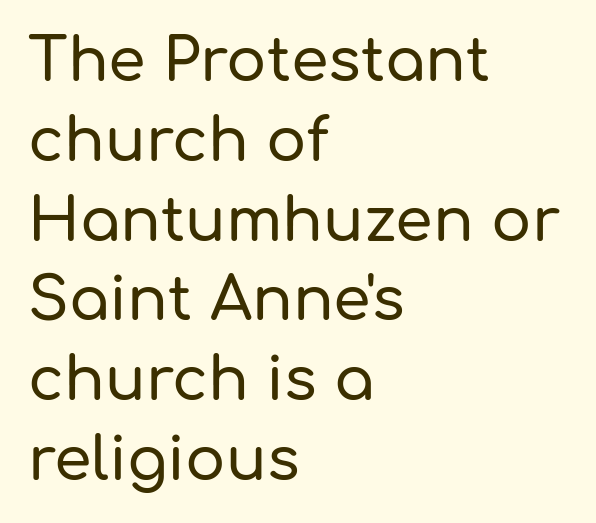
{"serif": "no", "italic": "no", "width": "normal", "stroke_contrast": "low", "x_height": "medium", "monospaced": "no", "underline": "no", "align": "left", "line_spacing": "normal", "line_spacing_ratio": 1.33, "letter_spacing": "normal", "letter_spacing_em": 0.0, "glyph_px": 60}
